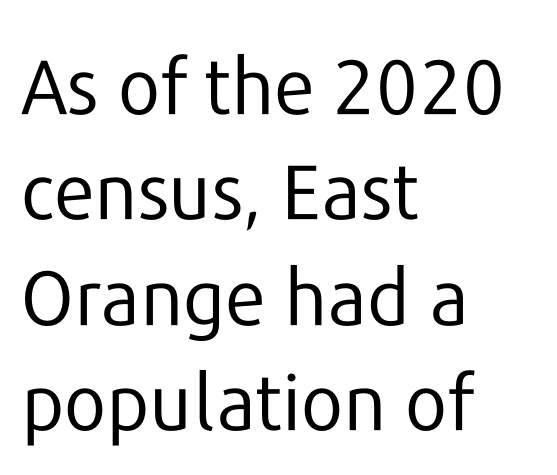
The image shows 77 px regular-weight sans-serif type, upright; set left-aligned, normal line spacing (1.37x), normal letter spacing, not underlined; low stroke contrast and a medium x-height.
